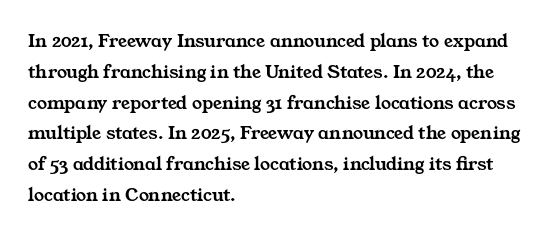
The image shows 20 px text type; set left-aligned, normal line spacing (1.54x), normal letter spacing, not underlined.
